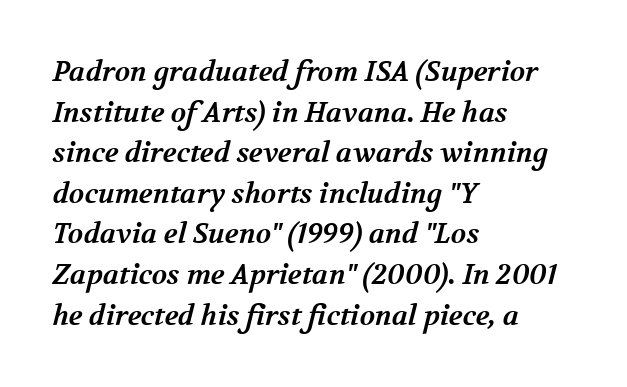
The image shows 28 px bold serif type; set left-aligned, normal line spacing (1.45x), normal letter spacing, not underlined; medium stroke contrast and a medium x-height.
